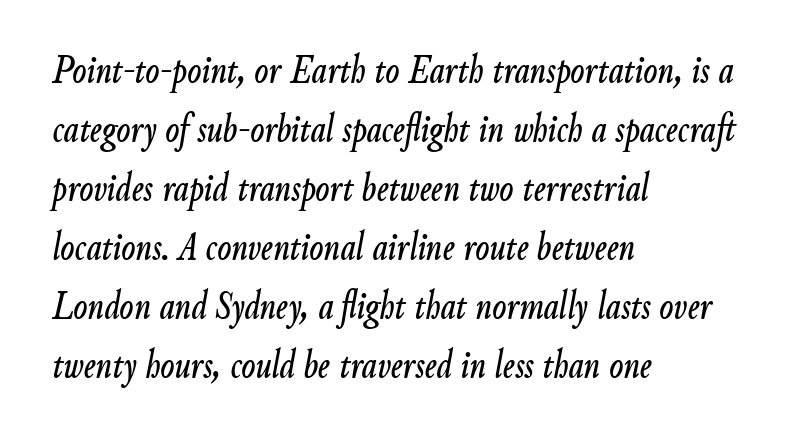
{"italic": "yes", "lean": "right", "slant_degrees": 9, "width": "condensed", "stroke_contrast": "low", "x_height": "small", "monospaced": "no", "underline": "no", "align": "left", "line_spacing": "normal", "line_spacing_ratio": 1.44, "letter_spacing": "normal", "letter_spacing_em": 0.0, "glyph_px": 41}
